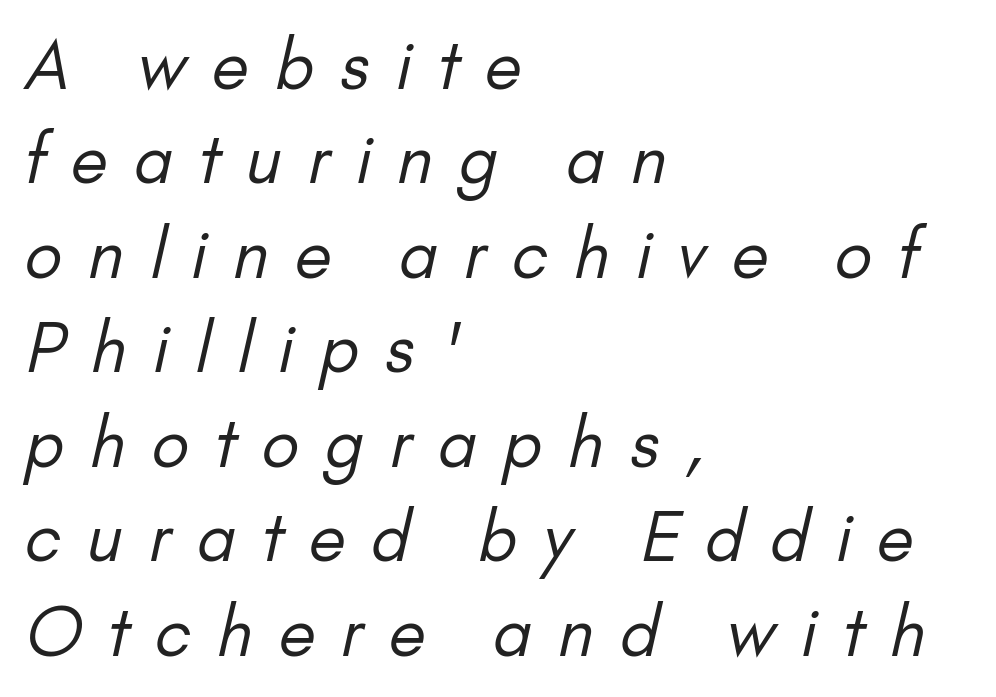
Q: Is the text bold? A: No.
Q: Is the typeface a serif or a sans-serif typeface? A: Sans-serif.
Q: Is the text underlined? A: No.
Q: How is the paragraph aligned? A: Left-aligned.
Q: Is the spacing between letters normal or unusually wide? A: Unusually wide.
Q: Is the spacing between lines tight, normal or loose? A: Normal.
Q: Width (condensed, normal, or wide)? A: Normal.
Q: Stroke contrast? A: Low.
Q: x-height? A: Small.
Q: Monospaced? A: No.
